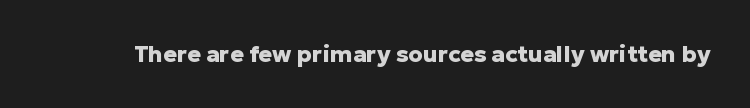
Q: Is the text bold? A: Yes.
Q: Is the text italic (slanted)? A: No, it is upright.
Q: Is the text underlined? A: No.
Q: Is the spacing between letters normal or unusually wide? A: Normal.
